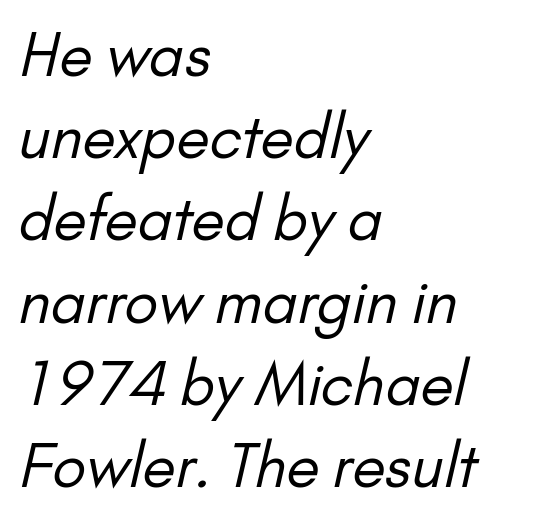
The passage is arranged the way most books set body copy — flush left. The letters carry no serifs — their stems end cleanly without finishing strokes. Descender tails drop into unmarked territory. Weight: regular or lighter. The rendering uses natural spacing where letterforms have individual widths.
